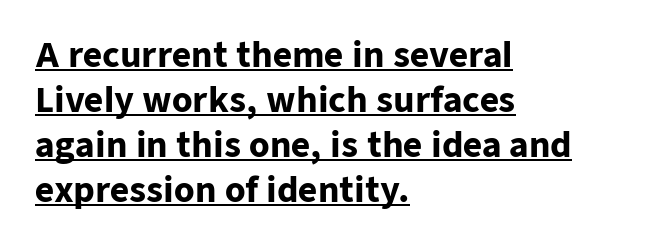
Q: Is the text bold? A: Yes.
Q: Is the text italic (slanted)? A: No, it is upright.
Q: Is the typeface a serif or a sans-serif typeface? A: Sans-serif.
Q: Is the text underlined? A: Yes.
Q: How is the paragraph aligned? A: Left-aligned.
Q: Is the spacing between letters normal or unusually wide? A: Normal.
Q: Is the spacing between lines tight, normal or loose? A: Normal.
Q: Width (condensed, normal, or wide)? A: Normal.
Q: Stroke contrast? A: Low.
Q: x-height? A: Medium.
Q: Monospaced? A: No.
